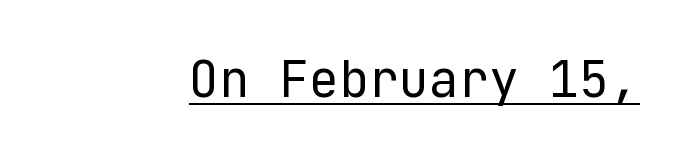
{"serif": "no", "italic": "no", "bold": "no", "weight": "regular", "width": "normal", "stroke_contrast": "low", "x_height": "medium", "underline": "yes", "letter_spacing": "normal", "letter_spacing_em": 0.0, "glyph_px": 50}
